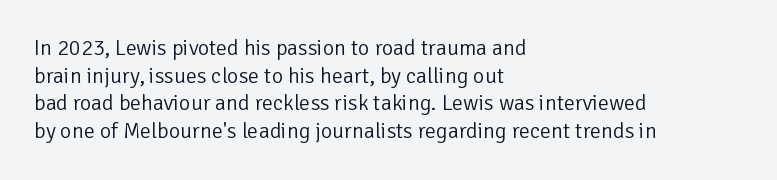
The image shows 22 px text type, upright; set left-aligned, normal line spacing (1.26x), normal letter spacing, not underlined.
